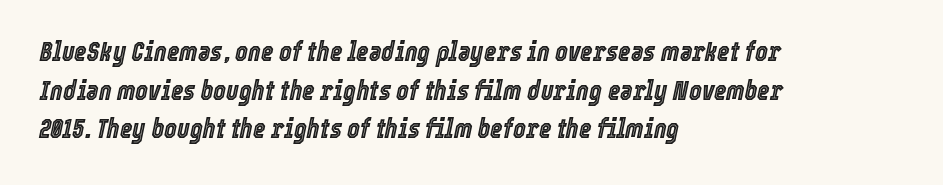
{"italic": "yes", "lean": "right", "slant_degrees": 12, "underline": "no", "align": "left", "line_spacing": "normal", "line_spacing_ratio": 1.43, "letter_spacing": "normal", "letter_spacing_em": 0.0, "glyph_px": 27}
